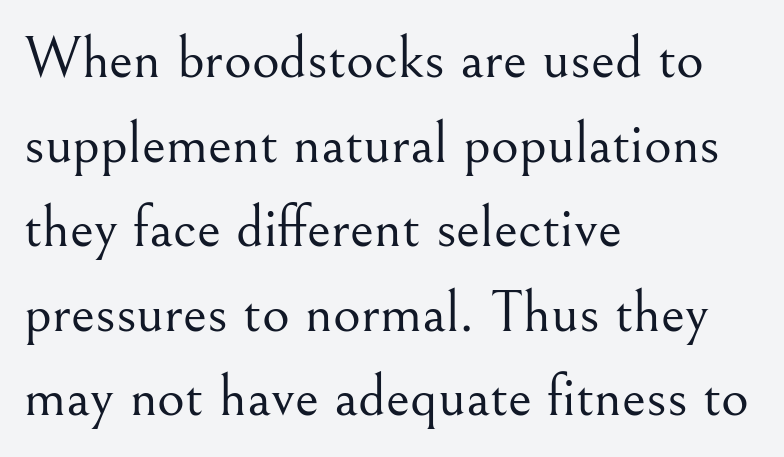
Is the letter spacing exaggerated? No — it looks like the ordinary default. Is the block centered? No — it sits flush against the left margin. Small tapered or slab feet sit at the stroke ends, so this counts as serif. Each letter keeps its own natural width here, so spacing adapts to shape.
